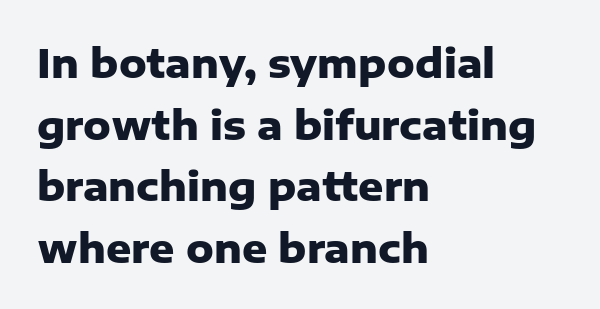
{"serif": "no", "italic": "no", "bold": "yes", "weight": "heavy", "width": "normal", "stroke_contrast": "low", "x_height": "medium", "monospaced": "no", "underline": "no", "align": "left", "line_spacing": "normal", "line_spacing_ratio": 1.58, "letter_spacing": "normal", "letter_spacing_em": 0.0, "glyph_px": 39}
